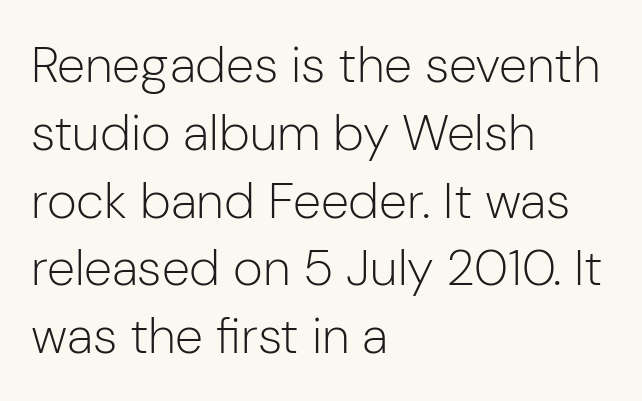
Q: Is the text bold? A: No.
Q: Is the text italic (slanted)? A: No, it is upright.
Q: Is the typeface a serif or a sans-serif typeface? A: Sans-serif.
Q: Is the text underlined? A: No.
Q: How is the paragraph aligned? A: Left-aligned.
Q: Is the spacing between letters normal or unusually wide? A: Normal.
Q: Is the spacing between lines tight, normal or loose? A: Normal.
Q: Width (condensed, normal, or wide)? A: Normal.
Q: Stroke contrast? A: Low.
Q: x-height? A: Medium.
Q: Monospaced? A: No.
